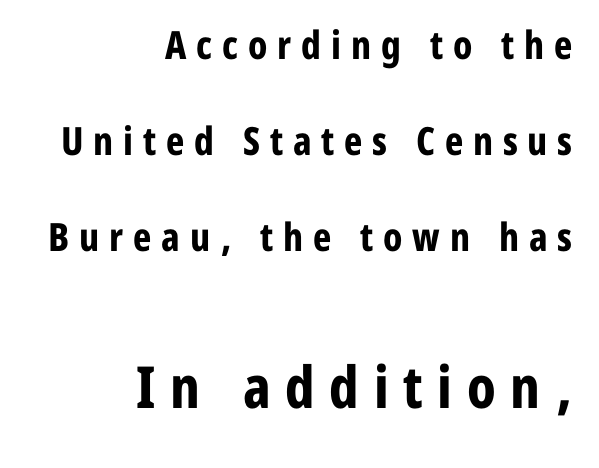
Q: Is the text bold? A: Yes.
Q: Is the text italic (slanted)? A: No, it is upright.
Q: Is the typeface a serif or a sans-serif typeface? A: Sans-serif.
Q: Is the text underlined? A: No.
Q: How is the paragraph aligned? A: Right-aligned.
Q: Is the spacing between letters normal or unusually wide? A: Unusually wide.
Q: Is the spacing between lines tight, normal or loose? A: Loose.
Q: Which block of text is set in a larger size, the first (top) or the second (bottom)? A: The second (bottom) one.
Q: Width (condensed, normal, or wide)? A: Condensed.
Q: Stroke contrast? A: Low.
Q: x-height? A: Medium.
Q: Monospaced? A: No.
